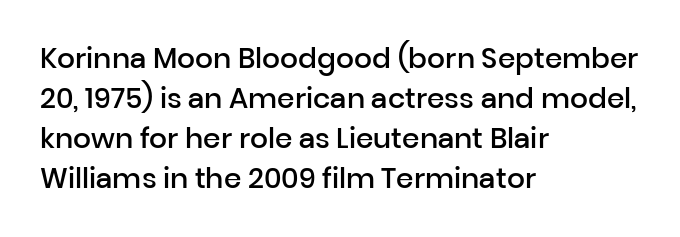
{"serif": "no", "italic": "no", "bold": "semi", "weight": "semibold", "width": "normal", "stroke_contrast": "low", "x_height": "medium", "monospaced": "no", "underline": "no", "align": "left", "line_spacing": "normal", "line_spacing_ratio": 1.43, "letter_spacing": "normal", "letter_spacing_em": 0.0, "glyph_px": 28}
